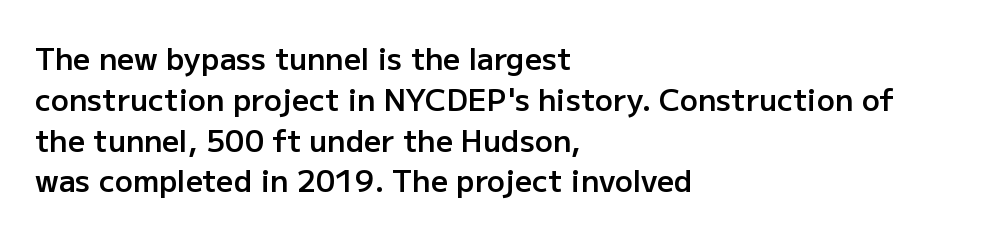
The image shows 30 px semibold sans-serif type, upright; set left-aligned, normal line spacing (1.36x), normal letter spacing, not underlined; low stroke contrast and a medium x-height.
